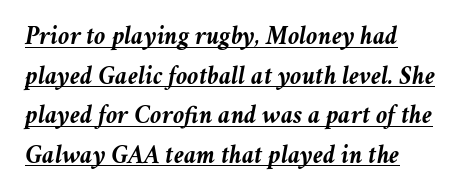
{"italic": "yes", "lean": "right", "slant_degrees": 11, "bold": "yes", "underline": "yes", "align": "left", "line_spacing": "normal", "line_spacing_ratio": 1.52, "letter_spacing": "normal", "letter_spacing_em": 0.0, "glyph_px": 26}
